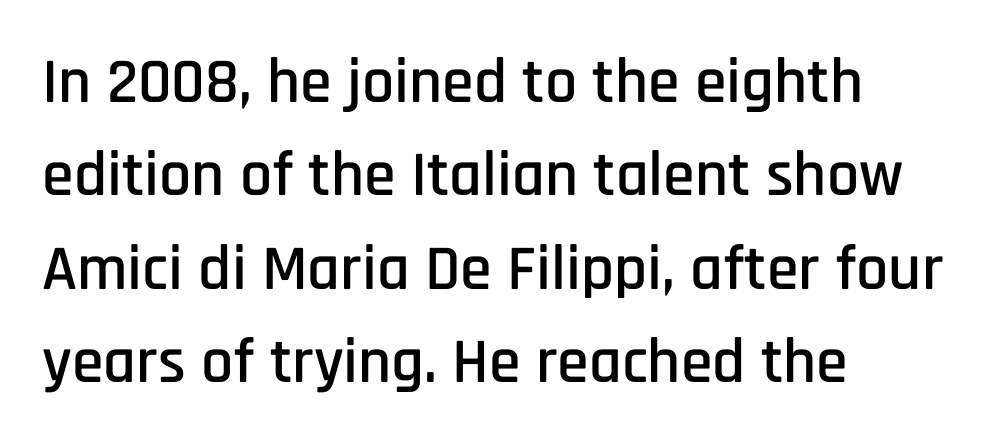
The image shows 64 px condensed sans-serif type, upright; set left-aligned, normal line spacing (1.46x), normal letter spacing, not underlined; low stroke contrast and a large x-height.
